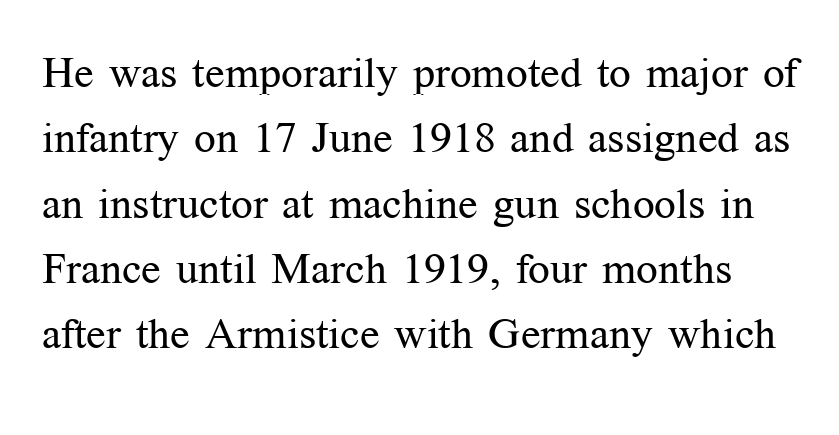
Q: Is the text bold? A: No.
Q: Is the text italic (slanted)? A: No, it is upright.
Q: Is the typeface a serif or a sans-serif typeface? A: Serif.
Q: Is the text underlined? A: No.
Q: Is the spacing between letters normal or unusually wide? A: Normal.
Q: Is the spacing between lines tight, normal or loose? A: Normal.
Q: Width (condensed, normal, or wide)? A: Normal.
Q: Stroke contrast? A: Medium.
Q: x-height? A: Medium.
Q: Monospaced? A: No.
